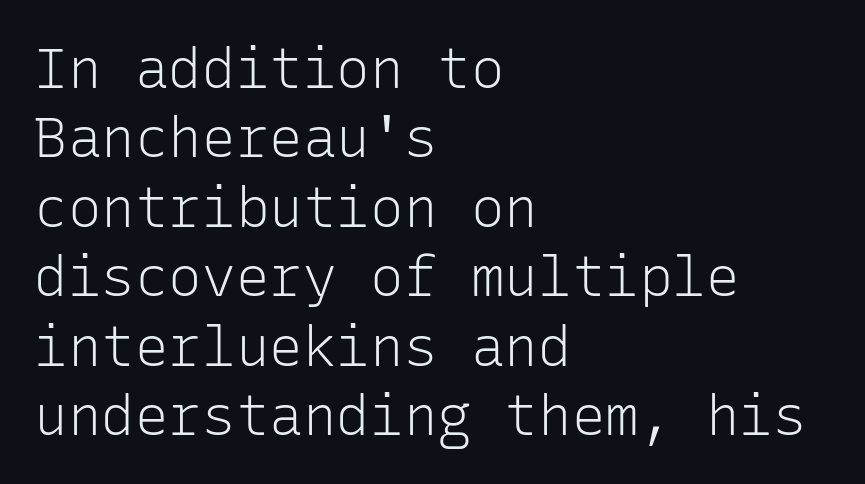
The foot of each line stays bare and open. The characters display no serif detailing; their extremities are plain. Looks like terminal output: every glyph gets an equal slot. The text block is weighted toward the left margin, trailing off unevenly rightward.
